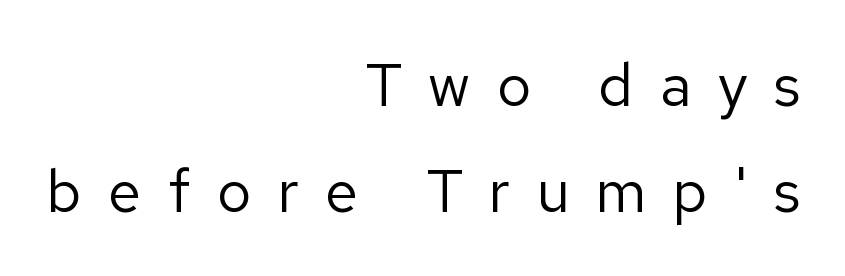
Q: Is the text bold? A: No.
Q: Is the text italic (slanted)? A: No, it is upright.
Q: Is the typeface a serif or a sans-serif typeface? A: Sans-serif.
Q: Is the text underlined? A: No.
Q: How is the paragraph aligned? A: Right-aligned.
Q: Is the spacing between letters normal or unusually wide? A: Unusually wide.
Q: Width (condensed, normal, or wide)? A: Normal.
Q: Stroke contrast? A: Low.
Q: x-height? A: Medium.
Q: Monospaced? A: No.
